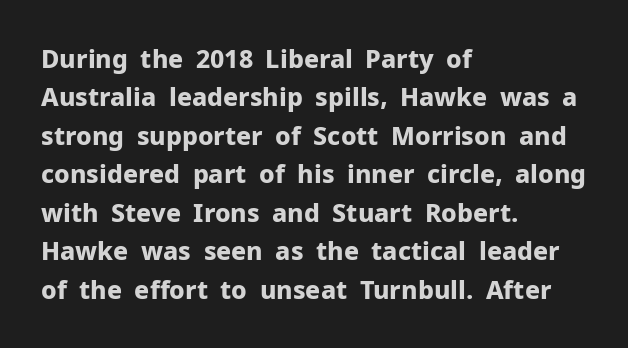
Here the glyphs are tracked normally, forming tight word shapes. Does the weight exceed regular? Yes, all the way to bold. The text block is weighted toward the left margin, trailing off unevenly rightward. Style check: upright. Notice how descenders clear the ascenders below comfortably — that's standard leading. Glance below the letters and you will spot only blank space.
